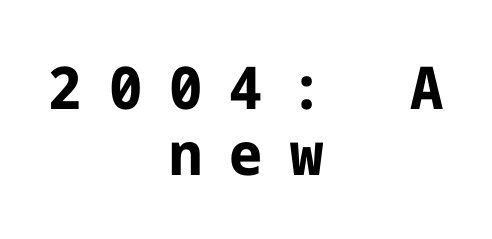
{"serif": "no", "italic": "no", "bold": "yes", "weight": "bold", "width": "normal", "stroke_contrast": "low", "x_height": "medium", "underline": "no", "align": "center", "line_spacing": "tight", "line_spacing_ratio": 1.12, "letter_spacing": "wide", "letter_spacing_em": 0.46, "glyph_px": 59}
